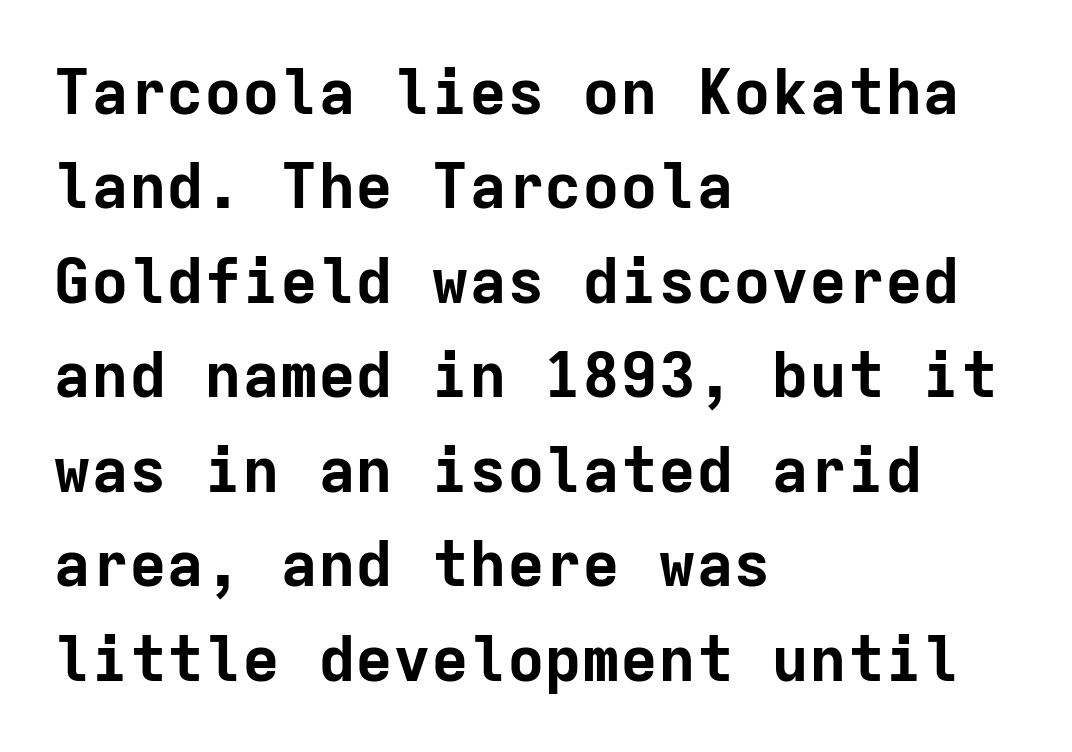
Q: Is the text bold? A: Yes.
Q: Is the text italic (slanted)? A: No, it is upright.
Q: Is the typeface a serif or a sans-serif typeface? A: Sans-serif.
Q: Is the text underlined? A: No.
Q: How is the paragraph aligned? A: Left-aligned.
Q: Is the spacing between letters normal or unusually wide? A: Normal.
Q: Is the spacing between lines tight, normal or loose? A: Normal.
Q: Width (condensed, normal, or wide)? A: Normal.
Q: Stroke contrast? A: Low.
Q: x-height? A: Medium.
Q: Monospaced? A: Yes.
